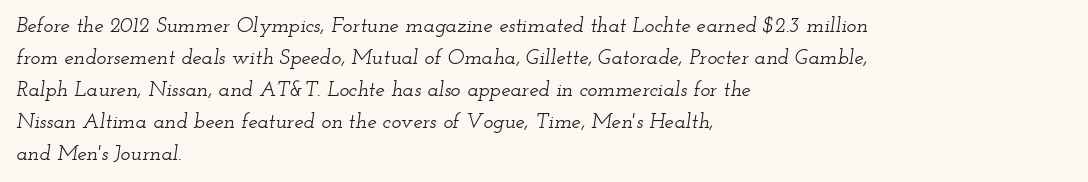
Q: Is the text italic (slanted)? A: Yes, it leans right by about 12 degrees.
Q: Is the text underlined? A: No.
Q: How is the paragraph aligned? A: Left-aligned.
Q: Is the spacing between letters normal or unusually wide? A: Normal.
Q: Is the spacing between lines tight, normal or loose? A: Normal.
